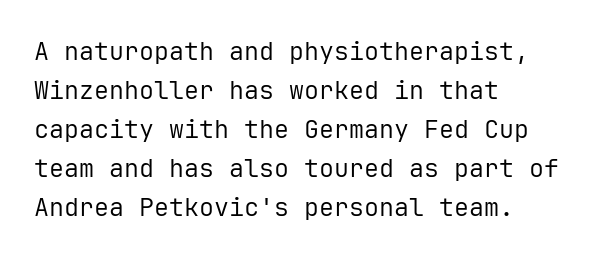
The space between consecutive lines is moderate. In terms of letterspacing, this is plain default setting. This rendering features lettering with no underline. Is the stroke heavy? The answer is a plain regular-or-lighter.
